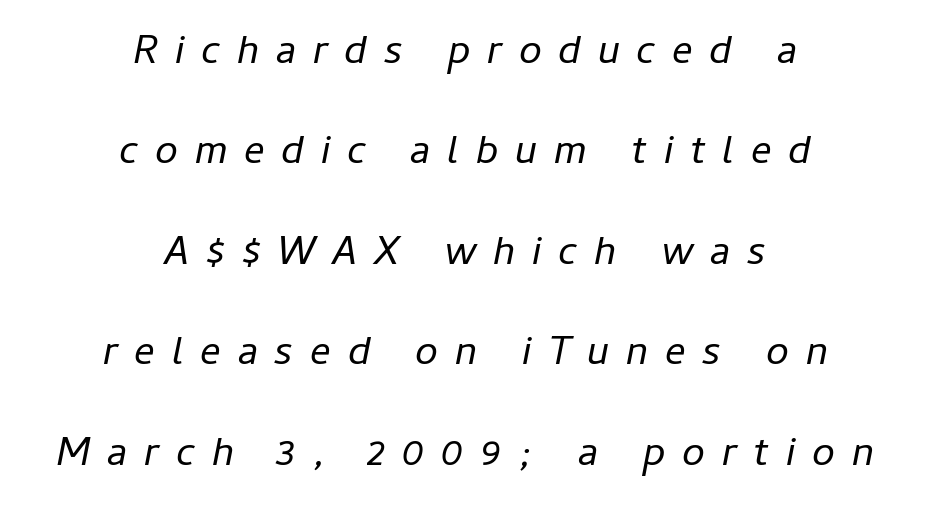
The image shows 41 px regular-weight type, italic (leaning right); set centered, loose line spacing (2.45x), unusually wide letter spacing (+0.41 em), not underlined; low stroke contrast and a medium x-height.
